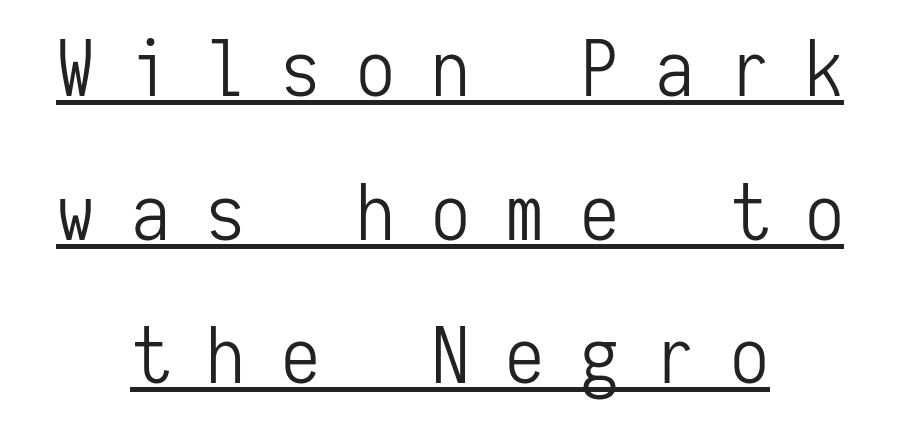
The image shows 78 px light, condensed sans-serif type, upright, monospaced; set centered, line spacing 1.84x, unusually wide letter spacing (+0.46 em), underlined; low stroke contrast and a medium x-height.
